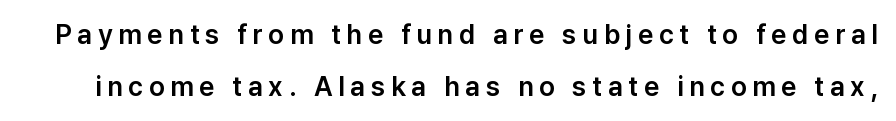
You could only call the tracking loose — the letters float apart. Check the space under the baseline: it is left empty. The leading is generous, giving the passage an open texture. The letters stand upright; this is a roman face.
